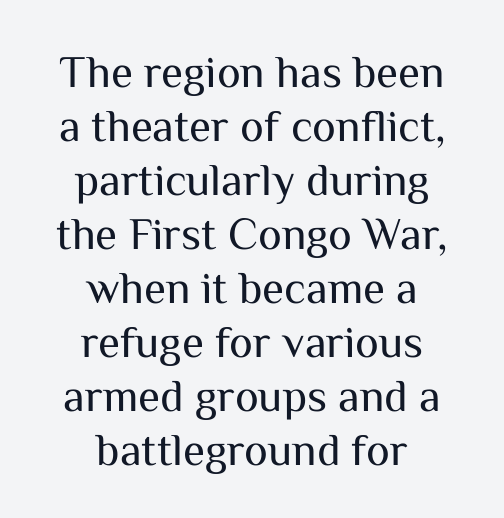
{"serif": "no", "italic": "no", "bold": "no", "weight": "regular", "width": "normal", "stroke_contrast": "medium", "x_height": "medium", "monospaced": "no", "underline": "no", "align": "center", "line_spacing_ratio": 1.2, "letter_spacing": "normal", "letter_spacing_em": 0.0, "glyph_px": 45}
